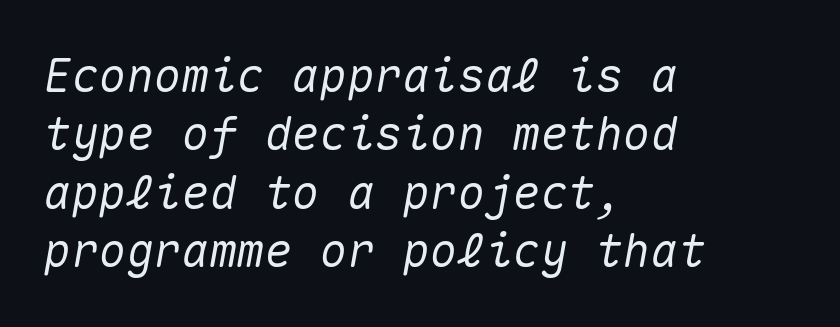
{"italic": "yes", "lean": "right", "slant_degrees": 10, "width": "normal", "stroke_contrast": "medium", "x_height": "medium", "monospaced": "yes", "underline": "no", "align": "left", "line_spacing": "normal", "line_spacing_ratio": 1.27, "letter_spacing": "normal", "letter_spacing_em": 0.0, "glyph_px": 46}
